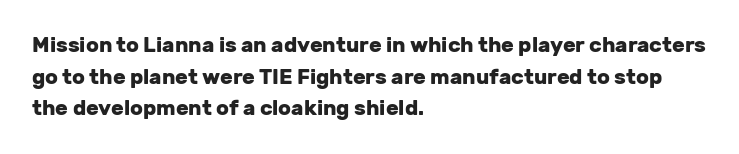
Q: Is the text bold? A: Yes.
Q: Is the text italic (slanted)? A: No, it is upright.
Q: Is the text underlined? A: No.
Q: How is the paragraph aligned? A: Left-aligned.
Q: Is the spacing between letters normal or unusually wide? A: Normal.
Q: Is the spacing between lines tight, normal or loose? A: Normal.
